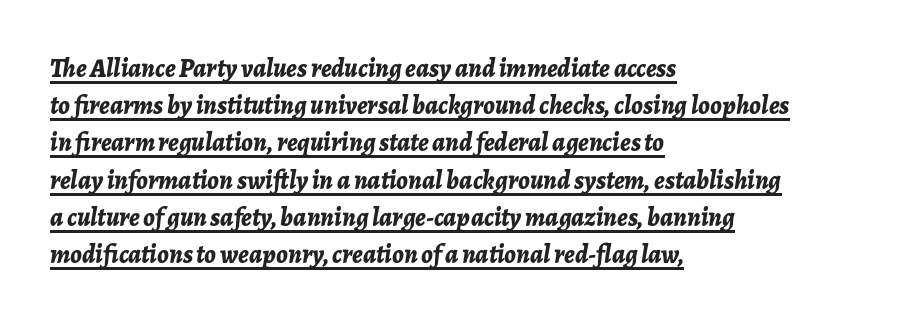
The image shows 26 px bold type, italic (leaning right); set left-aligned, normal line spacing (1.43x), normal letter spacing, underlined.
